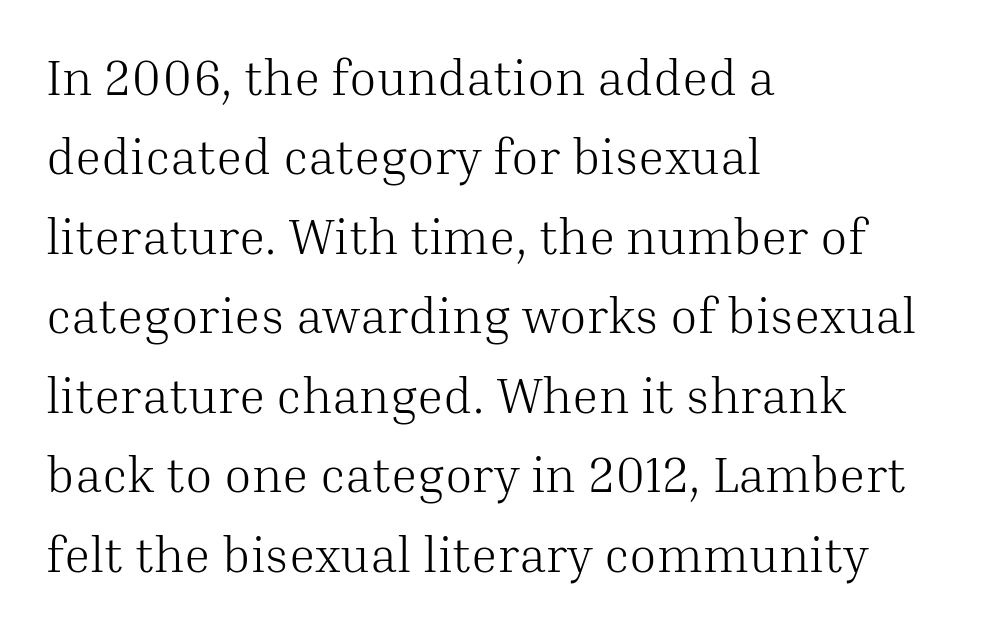
Font category for this specimen: serif. Descenders are the only things crossing below the line. Think of a printed novel: that variable character pitch is what you see here. This sample keeps an unexceptional amount of space between lines. Between one letter and the next there's only the usual sliver of space. When letters stand straight like this, we call the style roman or upright.
